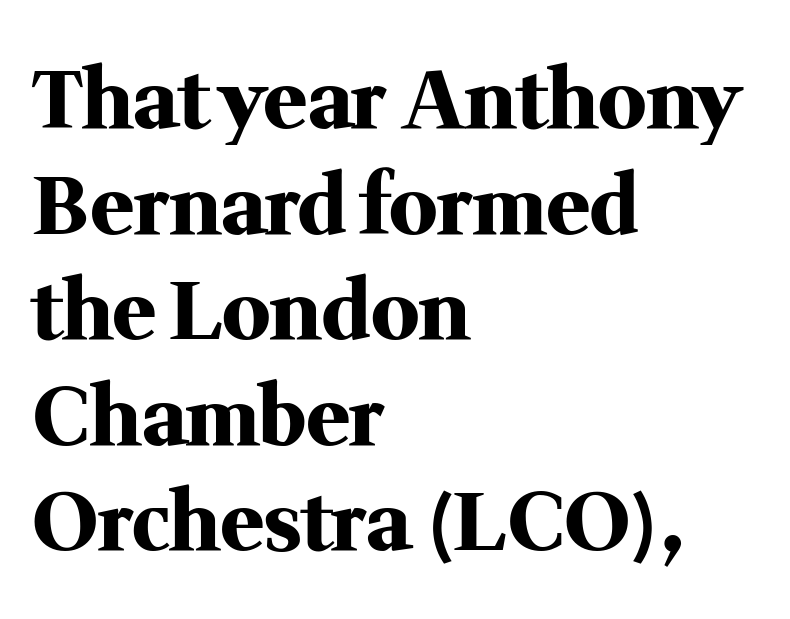
Each letter keeps its own natural width here, so spacing adapts to shape. How are the letters spaced? Ordinarily, with no added tracking. The lines are quadded left. The designer went with a serif here, giving each stem small feet. Tall strokes in this sample are plumb rather than angled.
